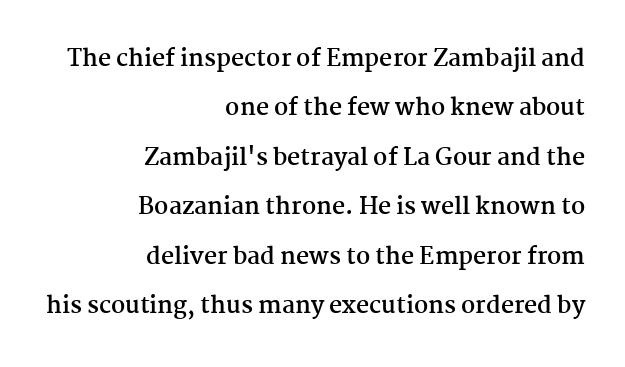
{"italic": "no", "bold": "yes", "underline": "no", "align": "right", "line_spacing": "loose", "line_spacing_ratio": 2.15, "letter_spacing": "normal", "letter_spacing_em": 0.0, "glyph_px": 23}
